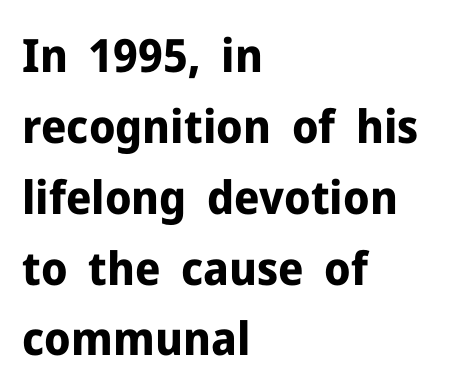
What weight is shown? A full bold with thick strokes. Here the glyphs are tracked normally, forming tight word shapes. The letters carry no serifs — their stems end cleanly without finishing strokes. The rag falls on the right side of this text block.
